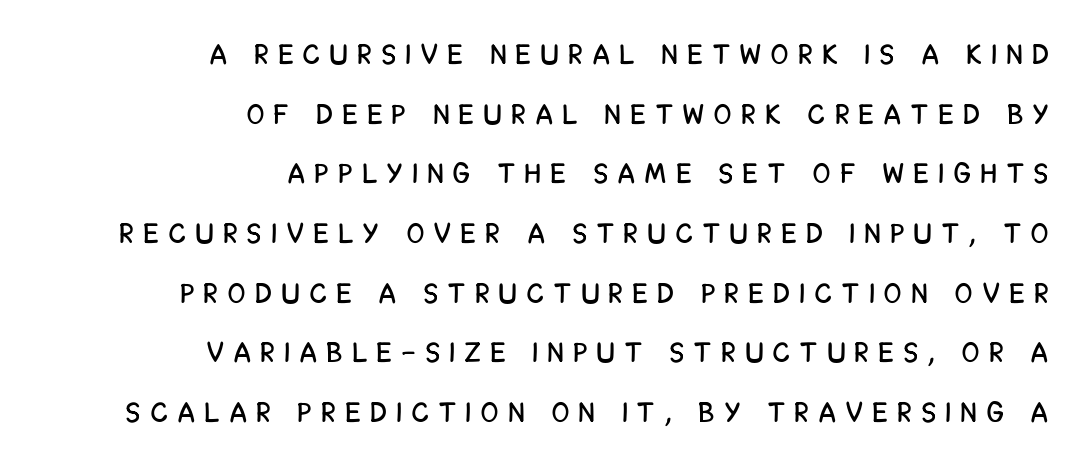
The rendering anchors every line to the right-hand side. The type sits square on the baseline with zero lean. Varying glyph widths throughout — classic text-font behaviour. The words here are not underlined.
